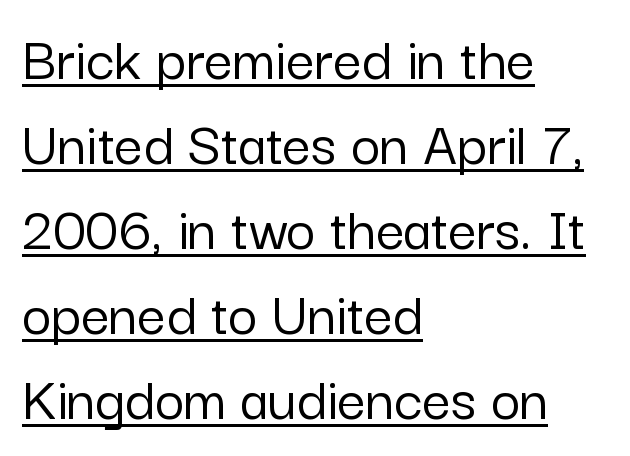
{"serif": "no", "italic": "no", "width": "normal", "stroke_contrast": "low", "x_height": "medium", "monospaced": "no", "underline": "yes", "align": "left", "line_spacing": "normal", "line_spacing_ratio": 1.35, "letter_spacing": "normal", "letter_spacing_em": 0.0, "glyph_px": 63}
